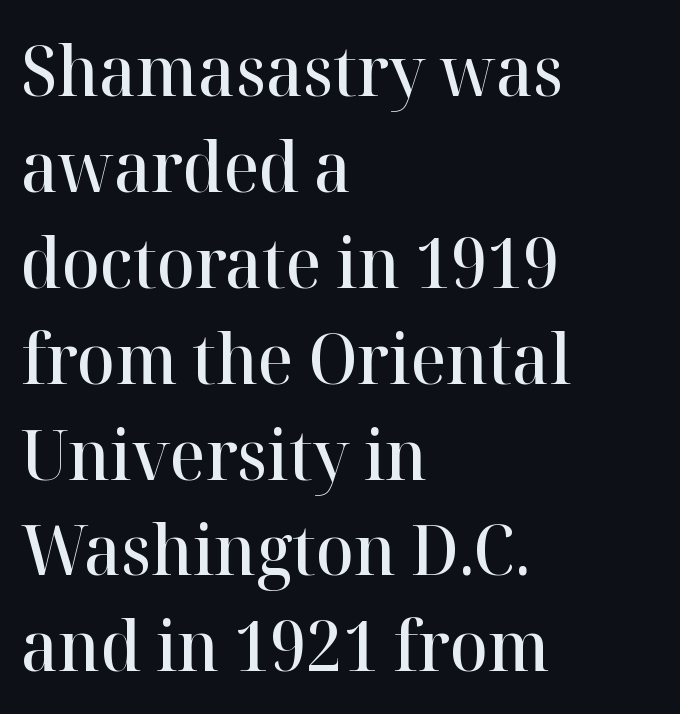
{"serif": "yes", "italic": "no", "bold": "semi", "weight": "semibold", "width": "normal", "stroke_contrast": "high", "x_height": "medium", "monospaced": "no", "underline": "no", "align": "left", "line_spacing": "normal", "line_spacing_ratio": 1.37, "letter_spacing": "normal", "letter_spacing_em": 0.0, "glyph_px": 70}
